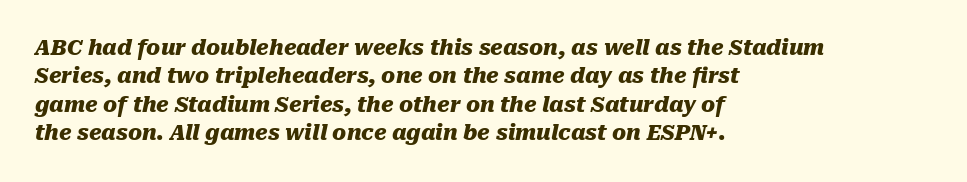
{"italic": "yes", "lean": "right", "slant_degrees": 10, "bold": "yes", "underline": "no", "align": "left", "line_spacing": "normal", "line_spacing_ratio": 1.35, "letter_spacing": "normal", "letter_spacing_em": 0.0, "glyph_px": 21}
